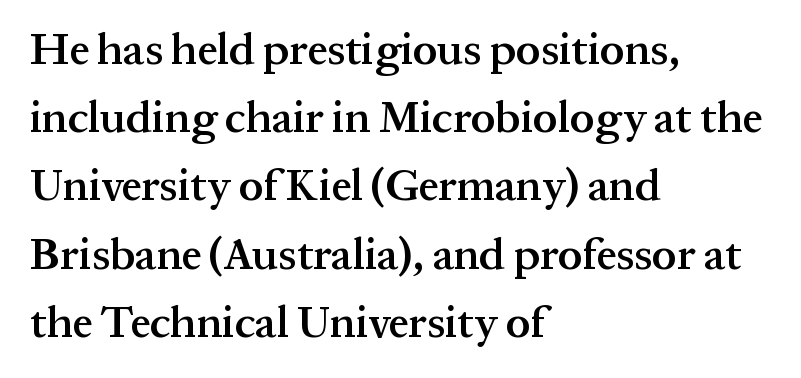
Vertical strokes here are truly vertical. The words here are not underlined. Here the designer chose a conventional face with non-uniform glyph widths. The rendering uses a moderate line-height, typical for paragraphs. The letters sit at their default tracking, neither squeezed nor spread. A somewhat darkened texture: the type is semibold rather than bold.
